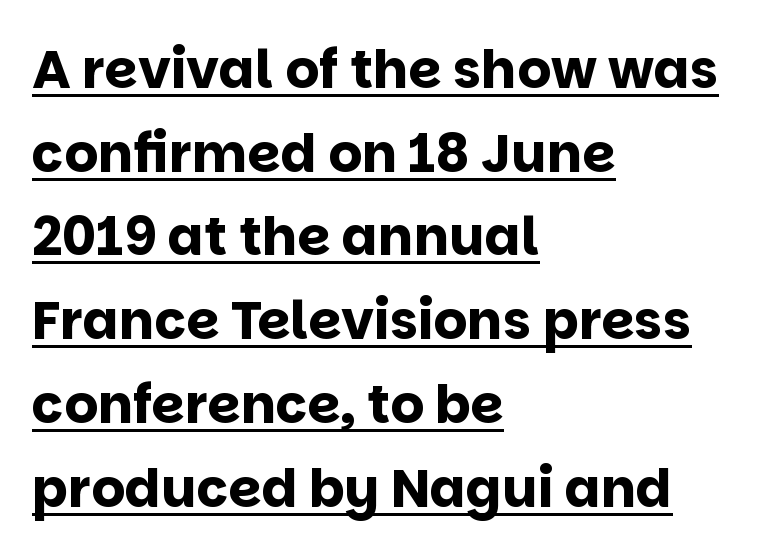
{"serif": "no", "italic": "no", "bold": "yes", "weight": "bold", "width": "normal", "stroke_contrast": "low", "x_height": "large", "monospaced": "no", "underline": "yes", "align": "left", "line_spacing": "normal", "line_spacing_ratio": 1.58, "letter_spacing": "normal", "letter_spacing_em": 0.0, "glyph_px": 53}
